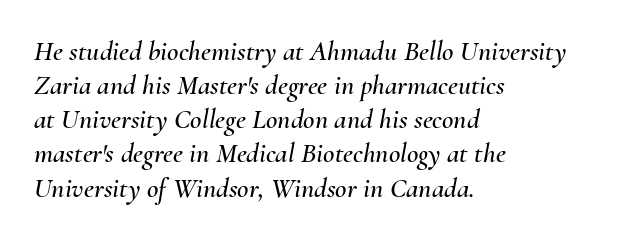
The image shows 28 px text type, italic (leaning right); set left-aligned, line spacing 1.22x, normal letter spacing, not underlined; medium stroke contrast and a small x-height.
